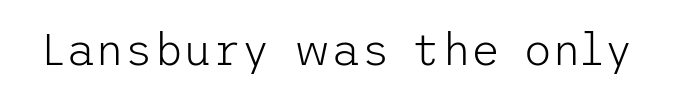
Q: Is the text bold? A: No.
Q: Is the text italic (slanted)? A: No, it is upright.
Q: Is the typeface a serif or a sans-serif typeface? A: Sans-serif.
Q: Is the text underlined? A: No.
Q: Is the spacing between letters normal or unusually wide? A: Normal.
Q: Width (condensed, normal, or wide)? A: Normal.
Q: Stroke contrast? A: Low.
Q: x-height? A: Medium.
